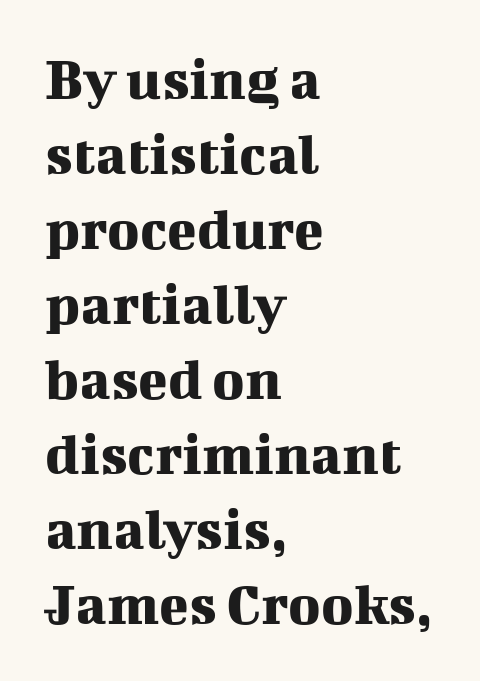
Q: Is the text italic (slanted)? A: No, it is upright.
Q: Is the typeface a serif or a sans-serif typeface? A: Serif.
Q: Is the text underlined? A: No.
Q: How is the paragraph aligned? A: Left-aligned.
Q: Is the spacing between letters normal or unusually wide? A: Normal.
Q: Width (condensed, normal, or wide)? A: Normal.
Q: Stroke contrast? A: Medium.
Q: x-height? A: Medium.
Q: Monospaced? A: No.
